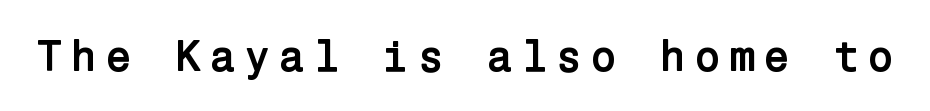
Q: Is the text bold? A: Yes.
Q: Is the text italic (slanted)? A: No, it is upright.
Q: Is the typeface a serif or a sans-serif typeface? A: Sans-serif.
Q: Is the text underlined? A: No.
Q: Width (condensed, normal, or wide)? A: Normal.
Q: Stroke contrast? A: Low.
Q: x-height? A: Medium.
